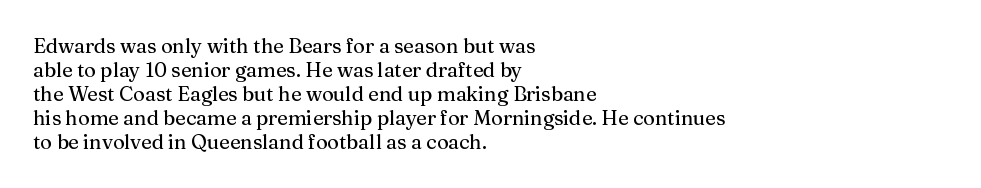
The image shows 20 px text type, upright; set left-aligned, line spacing 1.2x, normal letter spacing, not underlined.
